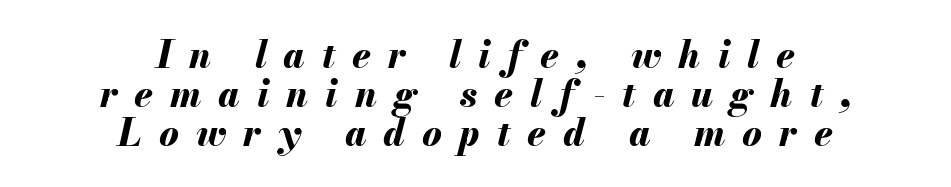
Vertical spacing — tight. Its strokes are broad and dark, the hallmark of bold type. You could not count columns in this text — the font is proportionally spaced. Does the lettering tilt? It does — this is italic.
